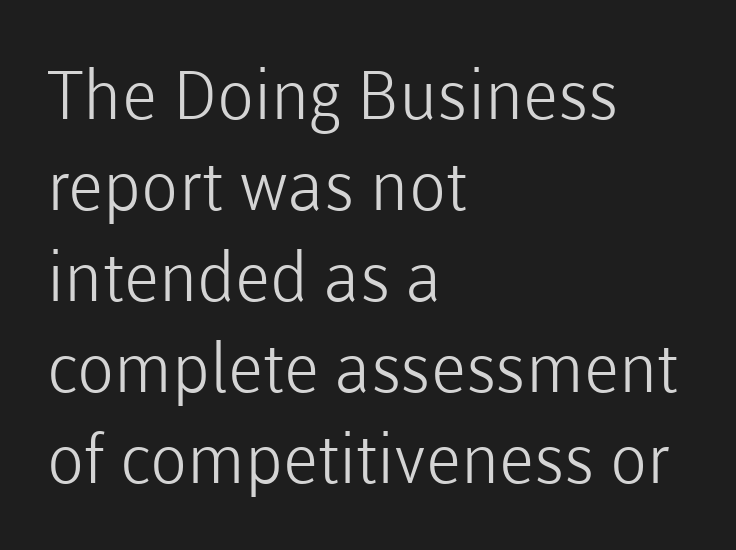
{"serif": "no", "italic": "no", "bold": "no", "weight": "light", "width": "normal", "stroke_contrast": "low", "x_height": "medium", "monospaced": "no", "underline": "no", "align": "left", "line_spacing": "normal", "line_spacing_ratio": 1.34, "letter_spacing": "normal", "letter_spacing_em": 0.0, "glyph_px": 68}
